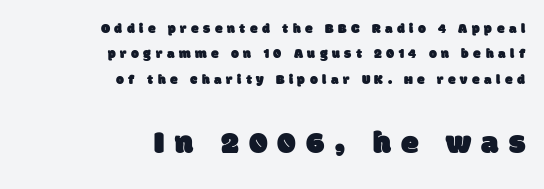
The image shows 32 px sans-serif type; set right-aligned, line spacing 1.81x, unusually wide letter spacing (+0.32 em), not underlined; the second (bottom) block is 2.29x larger; low stroke contrast and a large x-height.
